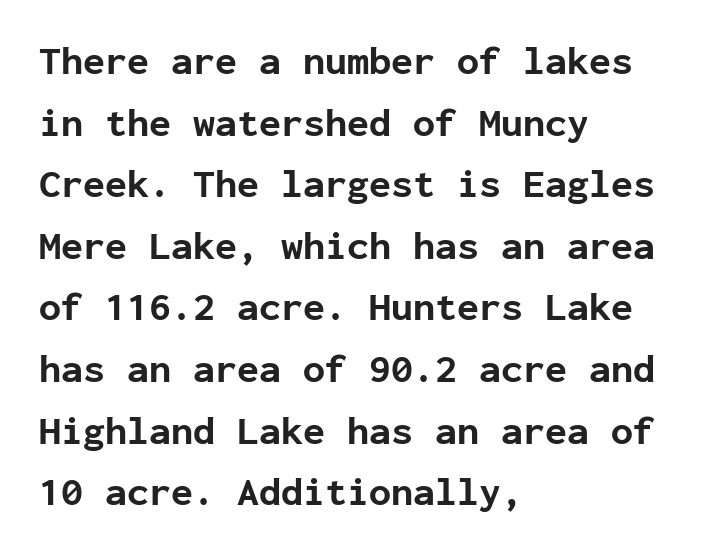
{"serif": "no", "italic": "no", "bold": "yes", "weight": "bold", "width": "normal", "stroke_contrast": "low", "x_height": "medium", "monospaced": "yes", "underline": "no", "align": "left", "line_spacing": "normal", "line_spacing_ratio": 1.54, "letter_spacing": "normal", "letter_spacing_em": 0.0, "glyph_px": 40}
